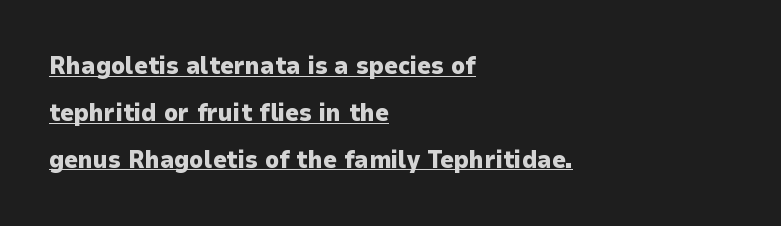
{"italic": "no", "bold": "yes", "underline": "yes", "align": "left", "line_spacing": "loose", "line_spacing_ratio": 1.95, "letter_spacing": "normal", "letter_spacing_em": 0.0, "glyph_px": 24}
